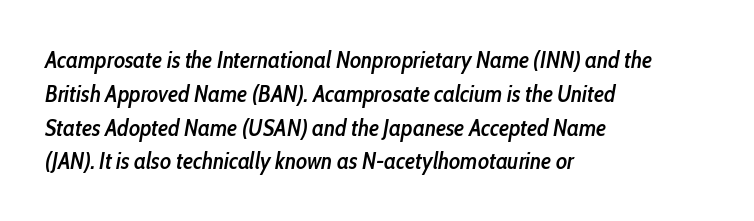
{"italic": "yes", "lean": "right", "slant_degrees": 10, "bold": "semi", "underline": "no", "align": "left", "line_spacing": "normal", "line_spacing_ratio": 1.47, "letter_spacing": "normal", "letter_spacing_em": 0.0, "glyph_px": 23}
